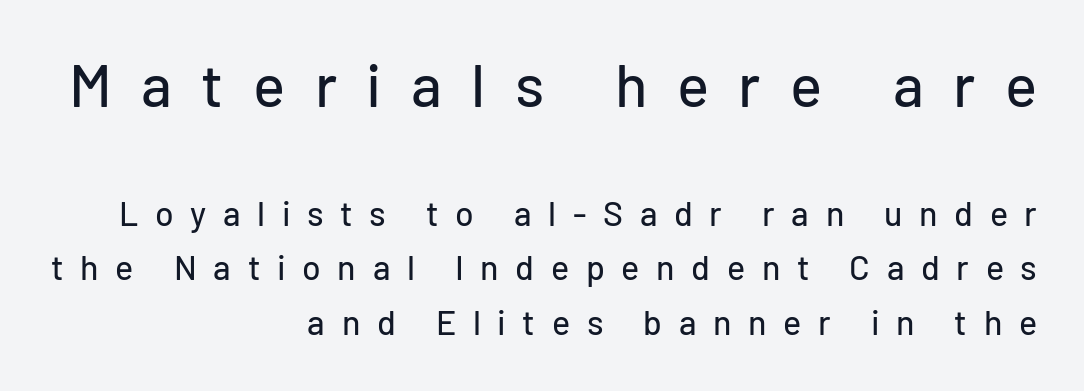
The lettering stays uniformly vertical, giving the passage a roman look. Line spacing here is normal. The zone under the glyphs is completely vacant. The line texture is sparse and dotted thanks to wide tracking. This rendering uses right alignment, leaving the left contour irregular.
